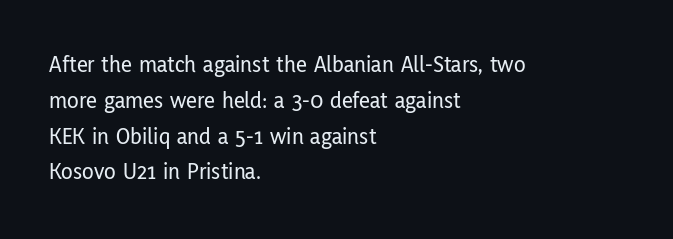
Q: Is the text italic (slanted)? A: No, it is upright.
Q: Is the text underlined? A: No.
Q: How is the paragraph aligned? A: Left-aligned.
Q: Is the spacing between letters normal or unusually wide? A: Normal.
Q: Is the spacing between lines tight, normal or loose? A: Normal.
